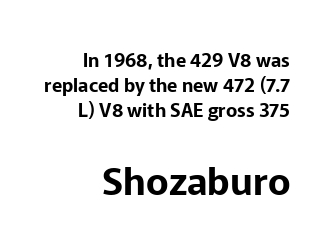
In terms of letterspacing, this is plain default setting. I'd call this a sans setting — the letters go barefoot. Vertically, the passage feels balanced, rows spaced as you'd expect. Italic: no, the glyphs are upright roman. A typesetter would call this proportional, since set widths differ per character. Letters rest on an invisible, unmarked baseline.
